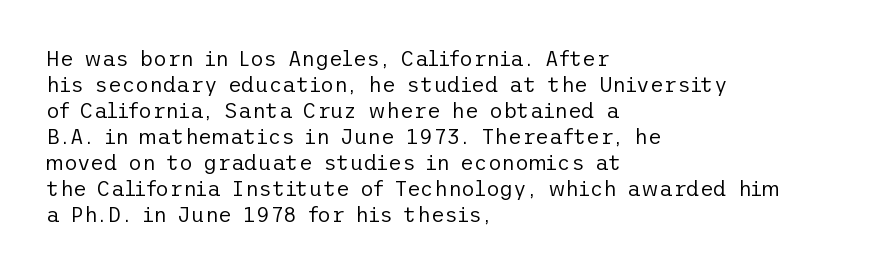
The typography opts for an upright posture over an oblique one. Unmarked baselines from the first word to the last. Students, note that the glyphs here touch the page at normal intervals. Which margin do the lines hug? The left one — the right edge is uneven. The typesetting does not lean heavy: it is not bold.
